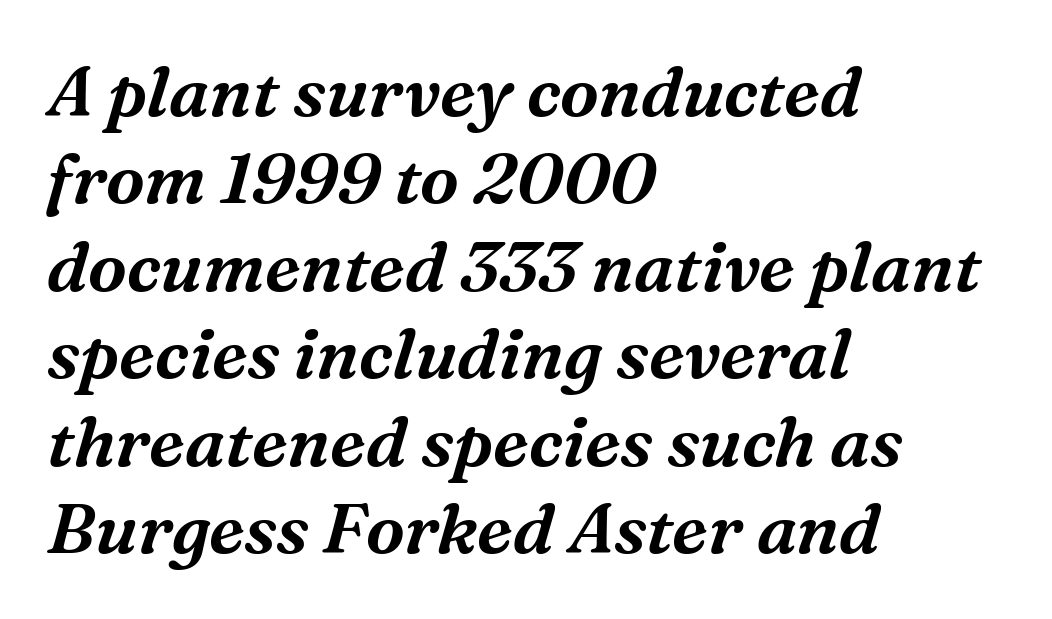
{"serif": "yes", "italic": "yes", "lean": "right", "slant_degrees": 16, "width": "normal", "stroke_contrast": "medium", "x_height": "medium", "monospaced": "no", "underline": "no", "align": "left", "line_spacing": "normal", "line_spacing_ratio": 1.25, "letter_spacing": "normal", "letter_spacing_em": 0.0, "glyph_px": 70}
